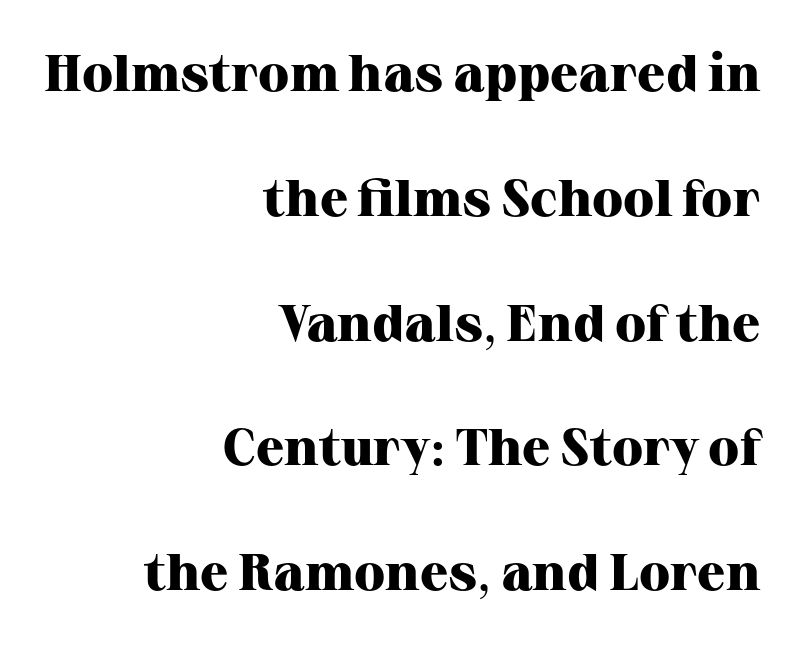
{"serif": "yes", "italic": "no", "bold": "yes", "weight": "heavy", "width": "normal", "stroke_contrast": "high", "x_height": "medium", "monospaced": "no", "underline": "no", "align": "right", "line_spacing": "loose", "line_spacing_ratio": 2.4, "letter_spacing": "normal", "letter_spacing_em": 0.0, "glyph_px": 52}
